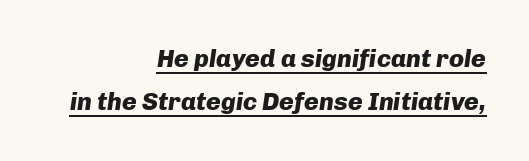
The image shows 25 px bold type, italic (leaning right); set right-aligned, line spacing 1.74x, normal letter spacing, underlined.
